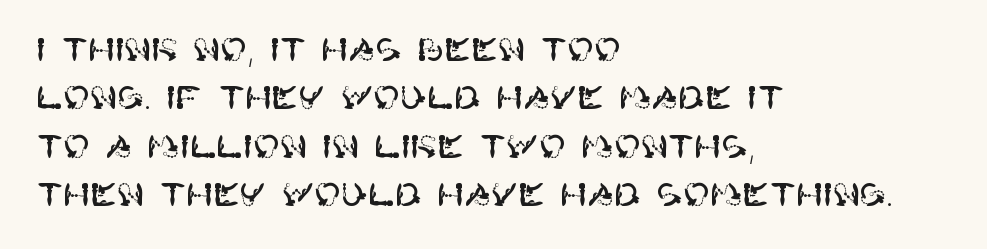
{"serif": "no", "italic": "no", "width": "normal", "stroke_contrast": "high", "x_height": "large", "underline": "no", "align": "left", "line_spacing": "normal", "line_spacing_ratio": 1.51, "letter_spacing": "normal", "letter_spacing_em": 0.0, "glyph_px": 32}
